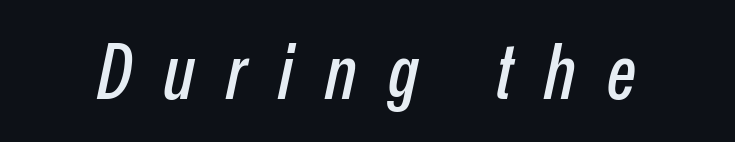
The image shows 77 px condensed type, italic (leaning right); set unusually wide letter spacing (+0.41 em), not underlined; low stroke contrast and a medium x-height.
